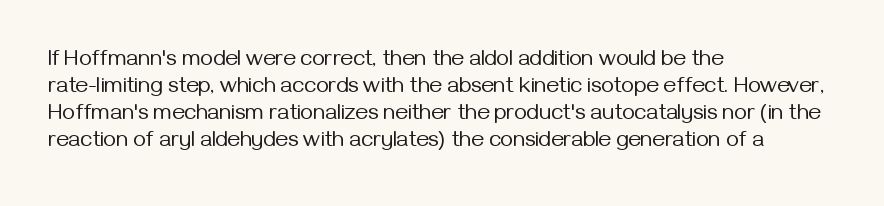
Beneath every word, the page is bare. The lettering holds an erect, upright posture throughout. Caption: face not bold, strokes unweighted. The gaps between neighbouring characters are ordinary and unremarkable.
